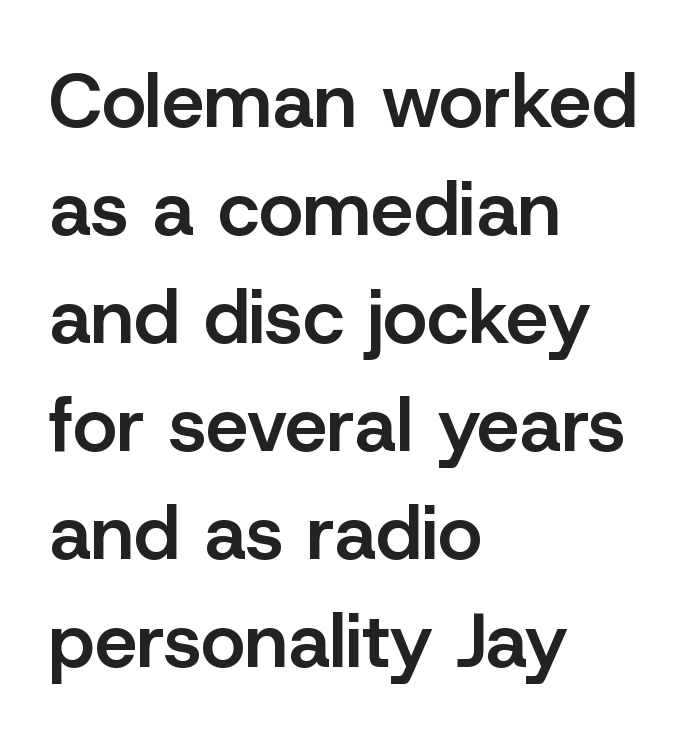
The image shows 76 px semibold sans-serif type, upright; set left-aligned, normal line spacing (1.42x), normal letter spacing, not underlined; low stroke contrast and a medium x-height.
